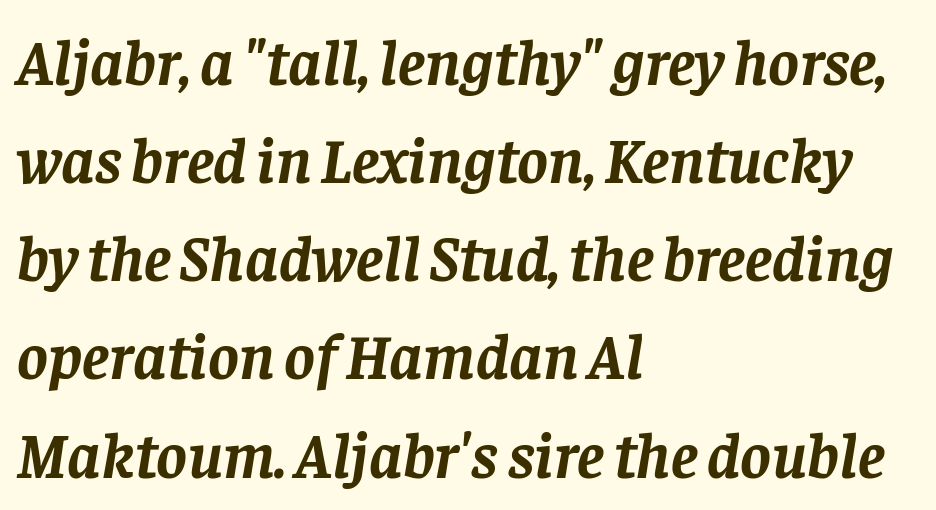
Q: Is the text bold? A: Yes.
Q: Is the text italic (slanted)? A: Yes, it leans right by about 8 degrees.
Q: Is the typeface a serif or a sans-serif typeface? A: Serif.
Q: Is the text underlined? A: No.
Q: How is the paragraph aligned? A: Left-aligned.
Q: Is the spacing between letters normal or unusually wide? A: Normal.
Q: Is the spacing between lines tight, normal or loose? A: Normal.
Q: Width (condensed, normal, or wide)? A: Normal.
Q: Stroke contrast? A: Low.
Q: x-height? A: Large.
Q: Monospaced? A: No.
